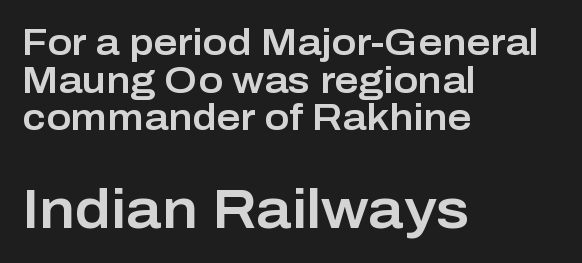
The image shows 55 px sans-serif type, upright; set left-aligned, tight line spacing (1.02x), normal letter spacing, not underlined; the second (bottom) block is 1.49x larger; low stroke contrast and a medium x-height.
